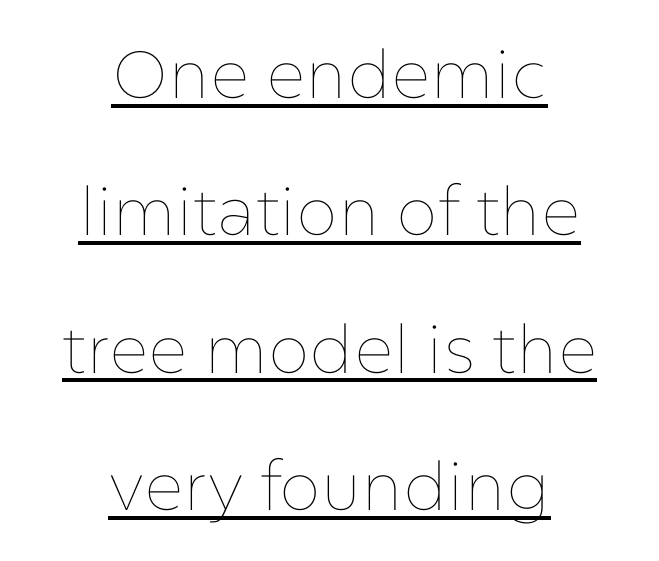
{"italic": "no", "bold": "no", "weight": "thin", "width": "normal", "stroke_contrast": "low", "x_height": "medium", "monospaced": "no", "underline": "yes", "align": "center", "line_spacing": "loose", "line_spacing_ratio": 2.05, "letter_spacing": "normal", "letter_spacing_em": 0.0, "glyph_px": 67}
